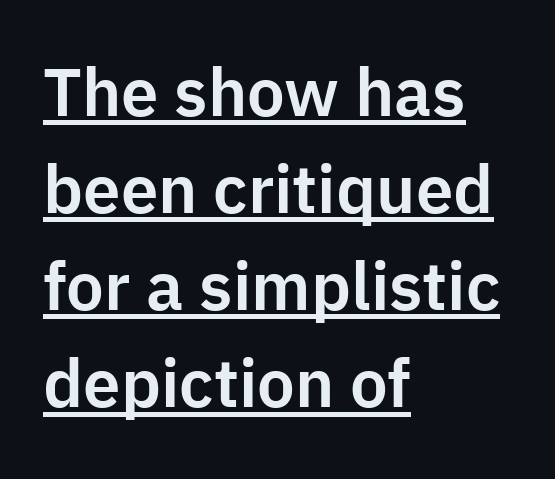
Q: Is the text italic (slanted)? A: No, it is upright.
Q: Is the typeface a serif or a sans-serif typeface? A: Sans-serif.
Q: Is the text underlined? A: Yes.
Q: How is the paragraph aligned? A: Left-aligned.
Q: Is the spacing between letters normal or unusually wide? A: Normal.
Q: Is the spacing between lines tight, normal or loose? A: Normal.
Q: Width (condensed, normal, or wide)? A: Normal.
Q: Stroke contrast? A: Low.
Q: x-height? A: Medium.
Q: Monospaced? A: No.
